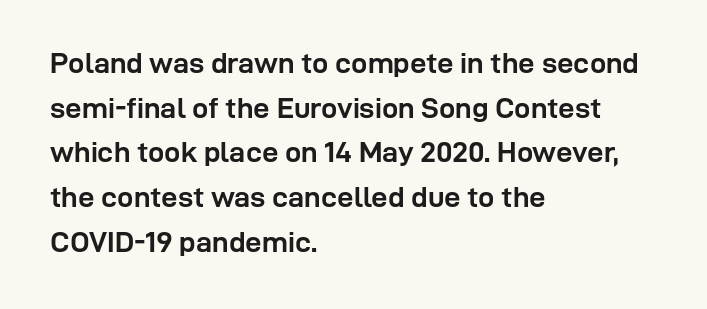
Q: Is the text bold? A: Yes.
Q: Is the text italic (slanted)? A: No, it is upright.
Q: Is the typeface a serif or a sans-serif typeface? A: Sans-serif.
Q: Is the text underlined? A: No.
Q: How is the paragraph aligned? A: Left-aligned.
Q: Is the spacing between letters normal or unusually wide? A: Normal.
Q: Is the spacing between lines tight, normal or loose? A: Normal.
Q: Width (condensed, normal, or wide)? A: Normal.
Q: Stroke contrast? A: Low.
Q: x-height? A: Medium.
Q: Monospaced? A: No.
